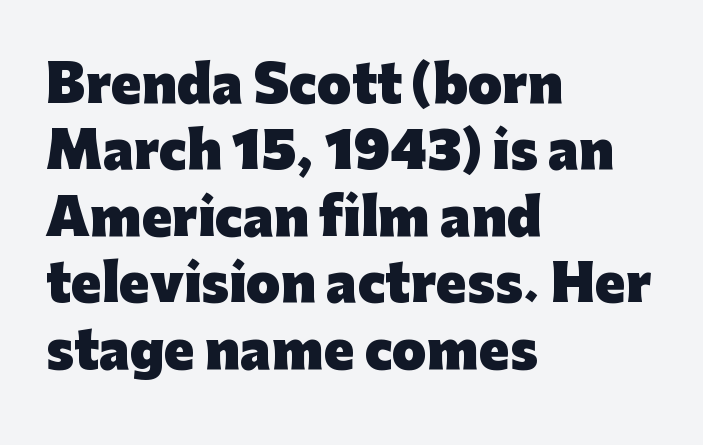
{"serif": "no", "italic": "no", "bold": "yes", "weight": "heavy", "width": "normal", "stroke_contrast": "low", "x_height": "medium", "monospaced": "no", "underline": "no", "align": "left", "line_spacing": "normal", "line_spacing_ratio": 1.33, "letter_spacing": "normal", "letter_spacing_em": 0.0, "glyph_px": 50}
